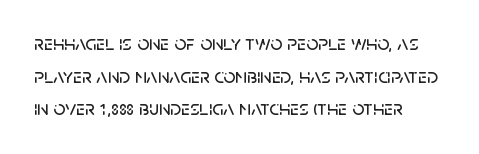
The line-height multiplier appears to be the usual default. Posture: straight, roman, zero tilt. This sample uses plain, unmodified letter spacing. No word sits above an underline.
